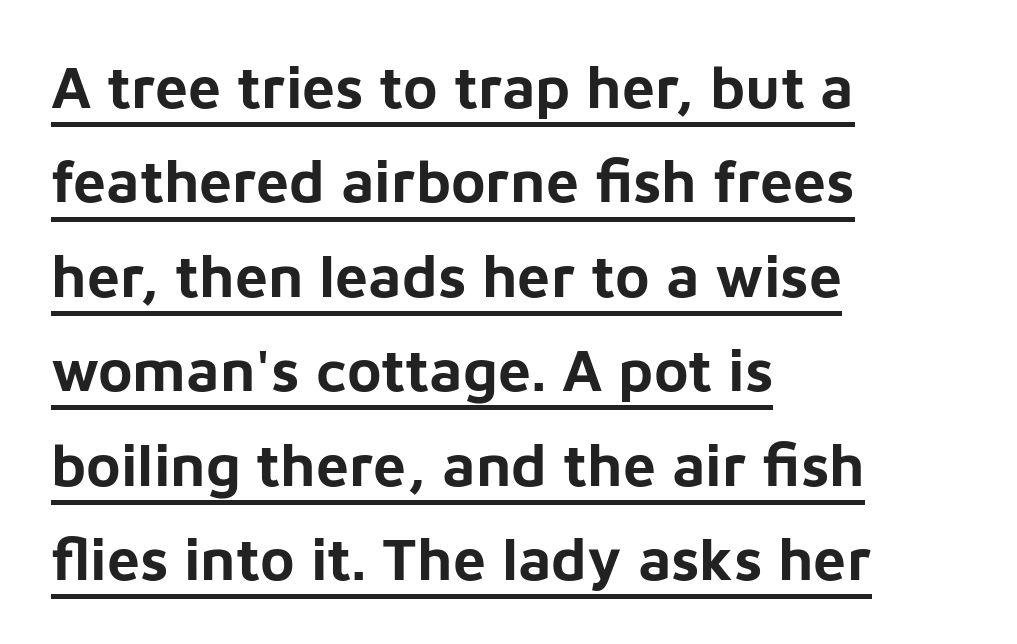
{"serif": "no", "italic": "no", "bold": "yes", "weight": "bold", "width": "normal", "stroke_contrast": "low", "x_height": "medium", "monospaced": "no", "underline": "yes", "align": "left", "line_spacing": "normal", "line_spacing_ratio": 1.6, "letter_spacing": "normal", "letter_spacing_em": 0.0, "glyph_px": 59}
